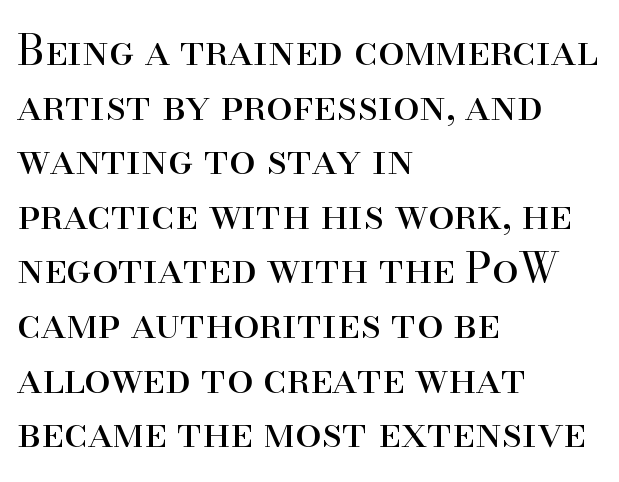
The image shows 42 px regular-weight serif type, upright; set left-aligned, normal line spacing (1.3x), normal letter spacing, not underlined; high stroke contrast and a small x-height.
